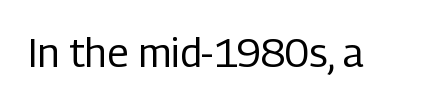
Stroke mass is kept to a normal reading level or below. Each letter keeps its own natural width here, so spacing adapts to shape. Honestly, there is no underline to notice here at all. The specimen reads as upright at a glance.
